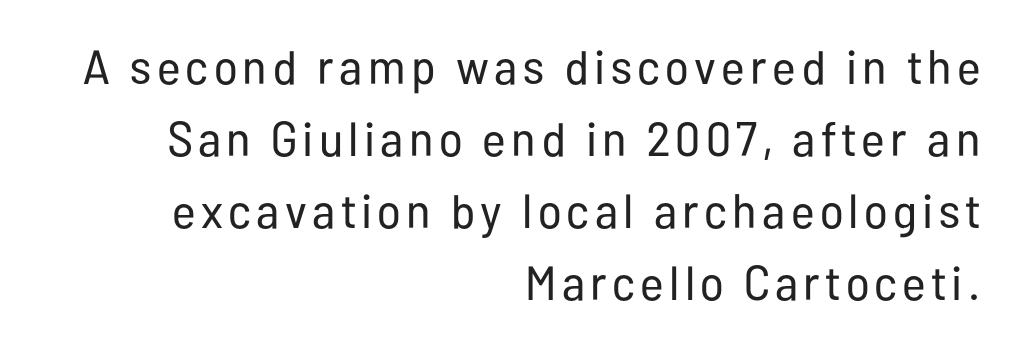
The image shows 48 px regular-weight, condensed sans-serif type, upright; set right-aligned, normal line spacing (1.5x), not underlined; low stroke contrast and a medium x-height.
